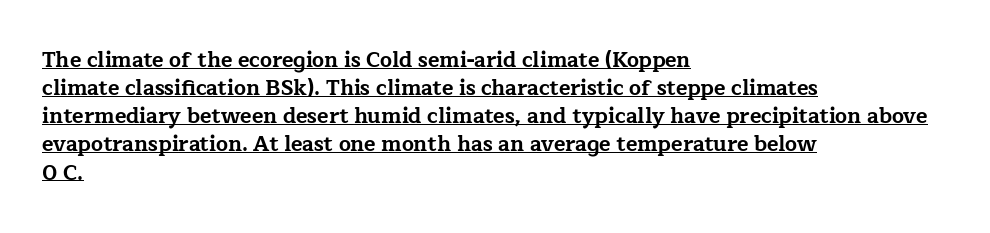
Q: Is the text bold? A: Yes.
Q: Is the text italic (slanted)? A: No, it is upright.
Q: Is the text underlined? A: Yes.
Q: How is the paragraph aligned? A: Left-aligned.
Q: Is the spacing between letters normal or unusually wide? A: Normal.
Q: Is the spacing between lines tight, normal or loose? A: Normal.
